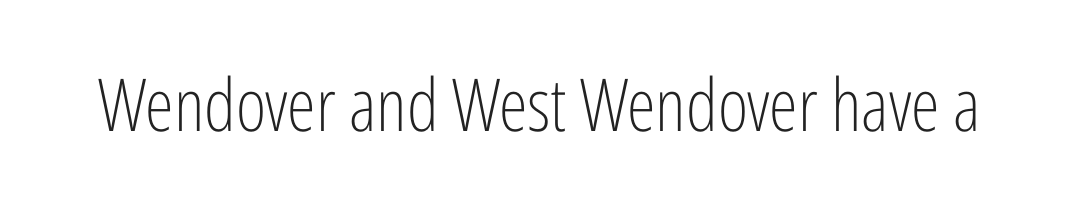
The image shows 73 px light, condensed sans-serif type, upright; set normal letter spacing, not underlined; low stroke contrast and a medium x-height.
